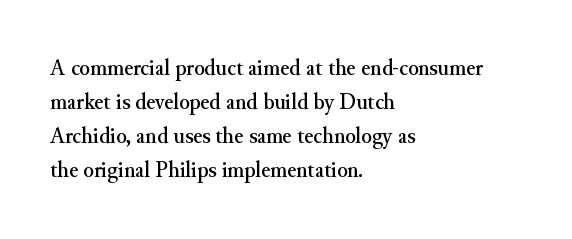
{"italic": "no", "underline": "no", "align": "left", "line_spacing": "normal", "line_spacing_ratio": 1.42, "letter_spacing": "normal", "letter_spacing_em": 0.0, "glyph_px": 24}
